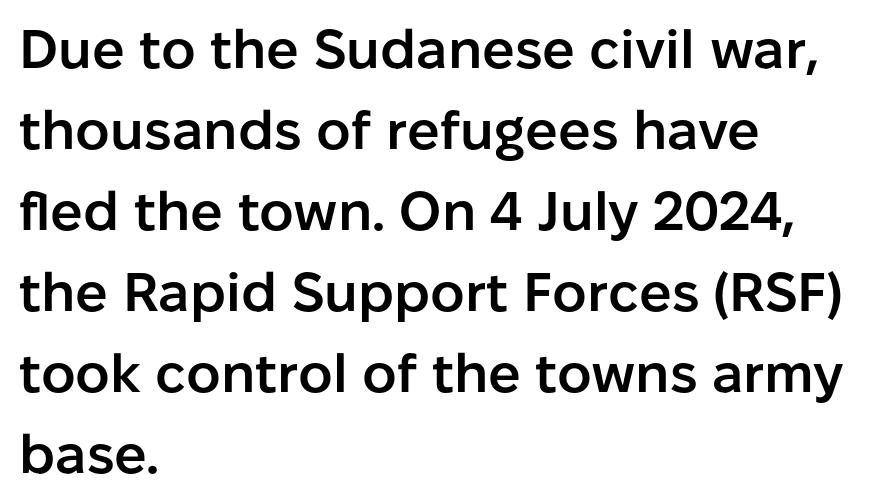
A fair bit of extra ink — the face is semibold, not bold. Each line starts at the same left margin while the right side varies. Posture: straight, roman, zero tilt. Any mark beneath the type? The region is blank. Each letter keeps its own natural width here, so spacing adapts to shape. Evenly set lines give the paragraph a standard silhouette.
